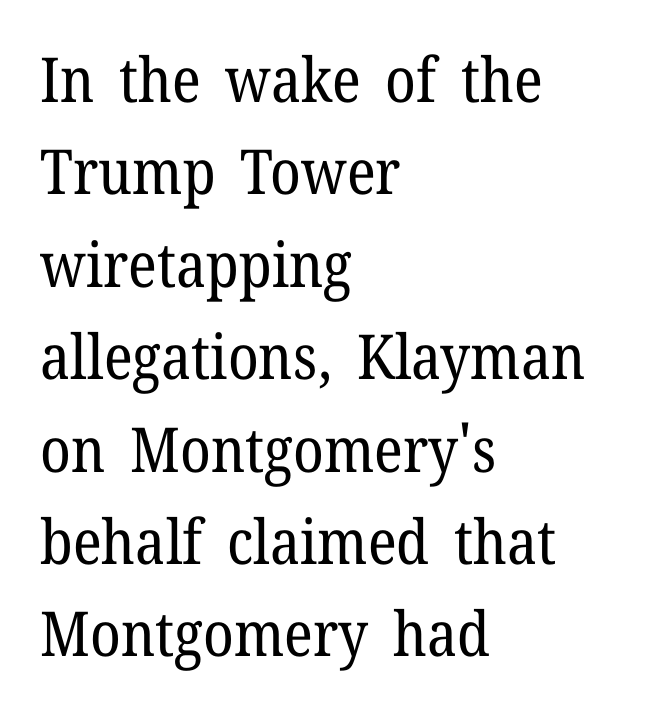
{"serif": "yes", "italic": "no", "bold": "no", "weight": "regular", "width": "normal", "stroke_contrast": "low", "x_height": "medium", "monospaced": "no", "underline": "no", "align": "left", "line_spacing": "normal", "line_spacing_ratio": 1.49, "letter_spacing": "normal", "letter_spacing_em": 0.0, "glyph_px": 62}
